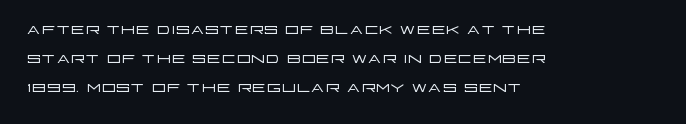
Q: Is the text bold? A: No.
Q: Is the text italic (slanted)? A: No, it is upright.
Q: Is the text underlined? A: No.
Q: How is the paragraph aligned? A: Left-aligned.
Q: Is the spacing between letters normal or unusually wide? A: Normal.
Q: Is the spacing between lines tight, normal or loose? A: Normal.
